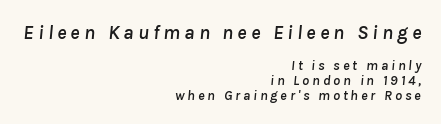
The setting favours the right margin, as signatures and pull-quotes sometimes do. Characters are canted at an angle relative to the baseline's perpendicular. Caption: upper text group enlarged, lower text group reduced. Short note: letters widely spaced. Whoever set this chose condensed vertical rhythm over breathing room.
